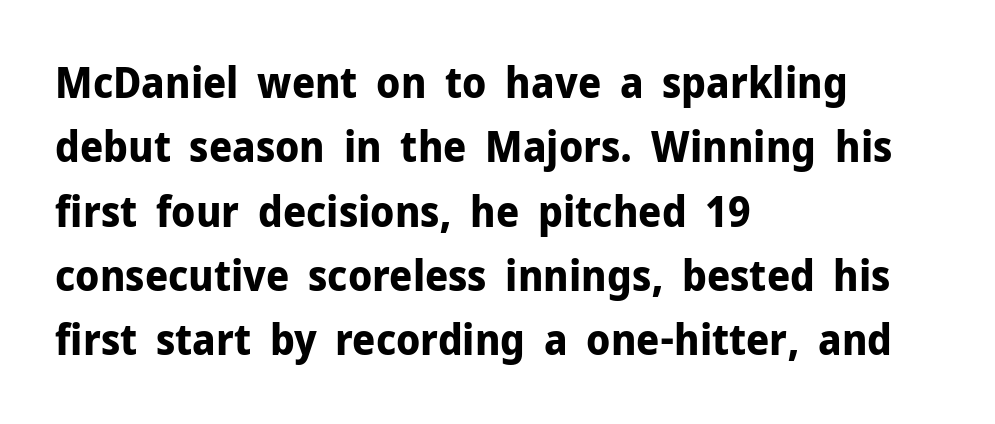
{"serif": "no", "italic": "no", "bold": "yes", "weight": "bold", "width": "normal", "stroke_contrast": "low", "x_height": "medium", "monospaced": "no", "underline": "no", "align": "left", "line_spacing": "normal", "line_spacing_ratio": 1.53, "letter_spacing": "normal", "letter_spacing_em": 0.0, "glyph_px": 42}
